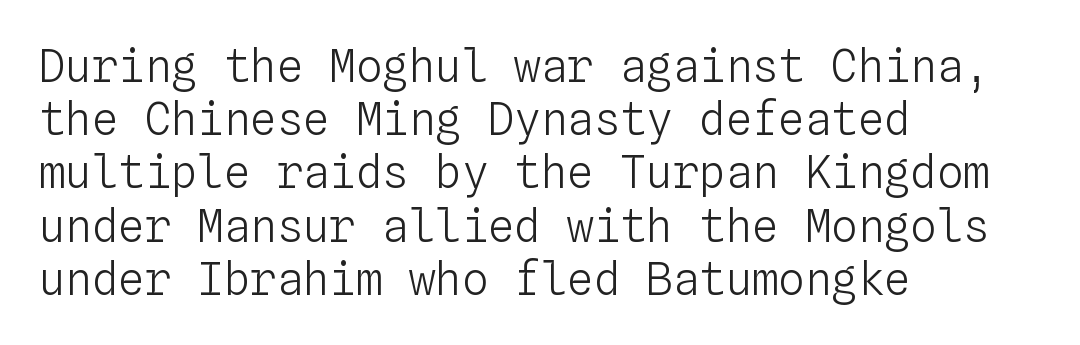
Q: Is the text bold? A: No.
Q: Is the text italic (slanted)? A: No, it is upright.
Q: Is the text underlined? A: No.
Q: How is the paragraph aligned? A: Left-aligned.
Q: Is the spacing between letters normal or unusually wide? A: Normal.
Q: Width (condensed, normal, or wide)? A: Normal.
Q: Stroke contrast? A: Low.
Q: x-height? A: Medium.
Q: Monospaced? A: Yes.
